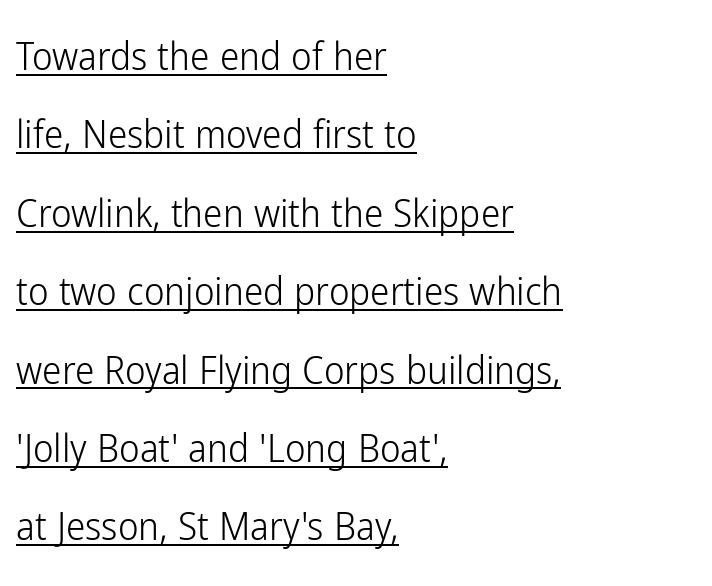
{"serif": "no", "italic": "no", "bold": "no", "weight": "light", "width": "condensed", "stroke_contrast": "low", "x_height": "medium", "monospaced": "no", "underline": "yes", "align": "left", "line_spacing": "loose", "line_spacing_ratio": 2.01, "letter_spacing": "normal", "letter_spacing_em": 0.0, "glyph_px": 39}
